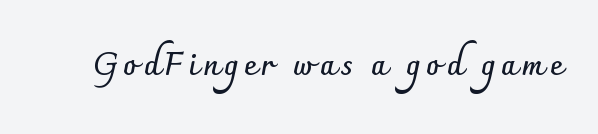
Proportional: the letters do not fall into vertical columns. I'd call this a sans setting — the letters go barefoot. These words are printed bold, with thick strokes throughout. Lines of text with bare space underneath.
